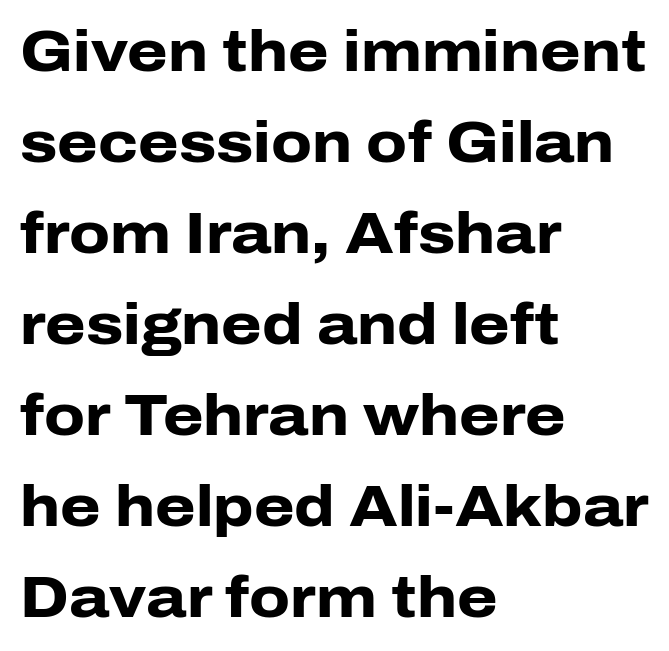
Q: Is the text bold? A: Yes.
Q: Is the text italic (slanted)? A: No, it is upright.
Q: Is the typeface a serif or a sans-serif typeface? A: Sans-serif.
Q: Is the text underlined? A: No.
Q: How is the paragraph aligned? A: Left-aligned.
Q: Is the spacing between letters normal or unusually wide? A: Normal.
Q: Is the spacing between lines tight, normal or loose? A: Normal.
Q: Width (condensed, normal, or wide)? A: Normal.
Q: Stroke contrast? A: Low.
Q: x-height? A: Medium.
Q: Monospaced? A: No.
